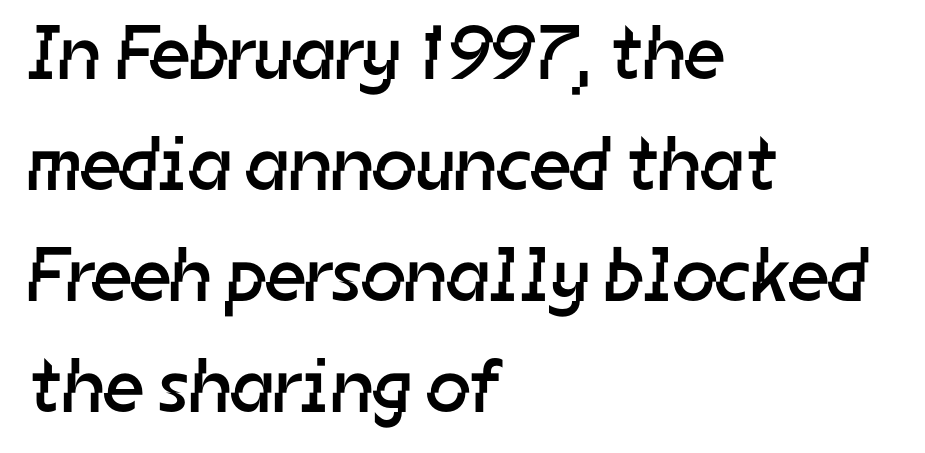
{"serif": "no", "bold": "no", "weight": "regular", "width": "normal", "stroke_contrast": "low", "x_height": "medium", "monospaced": "no", "underline": "no", "align": "left", "line_spacing": "normal", "line_spacing_ratio": 1.44, "letter_spacing": "normal", "letter_spacing_em": 0.0, "glyph_px": 77}
